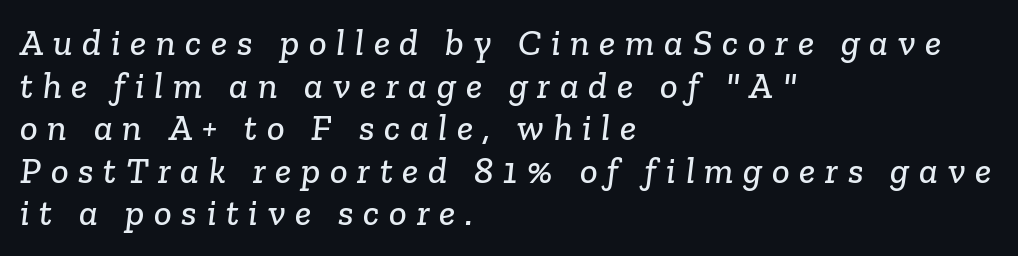
The image shows 37 px serif type; set left-aligned, tight line spacing (1.15x), unusually wide letter spacing (+0.26 em), not underlined; low stroke contrast and a medium x-height.
